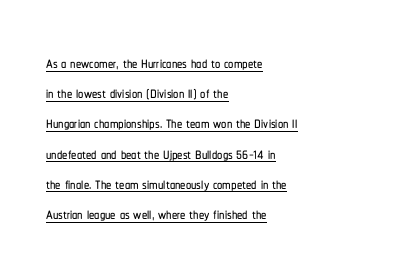
Default kerning and tracking; the words read as compact shapes. The passage shown stacks its lines at a standard gap. Beneath each row of characters lies a ruled line. Compared with a centered layout, this one pins lines to the left instead. Is there any slant? The stems are plumb.
